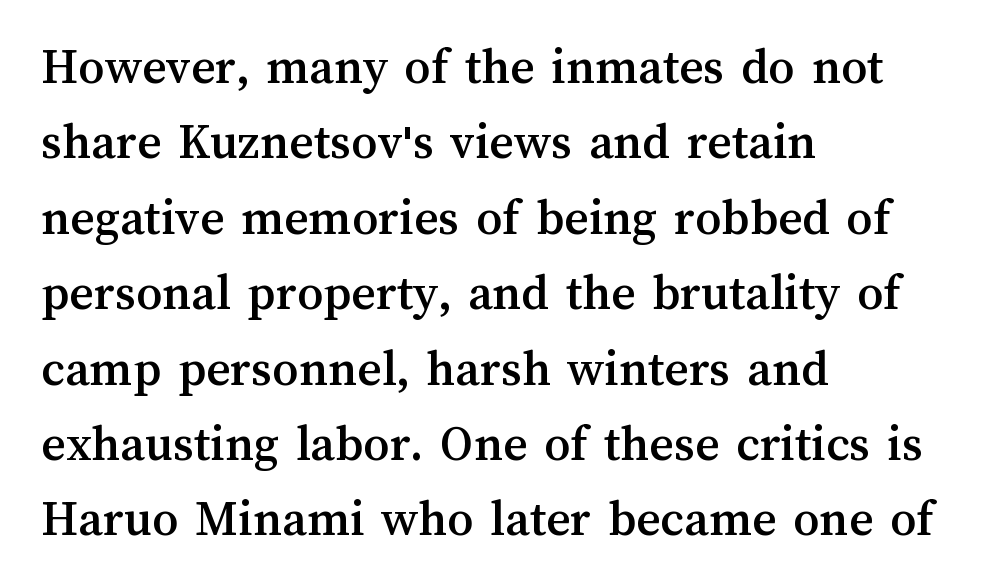
The image shows 52 px text type, upright; set left-aligned, normal line spacing (1.45x), normal letter spacing, not underlined; medium stroke contrast and a medium x-height.
